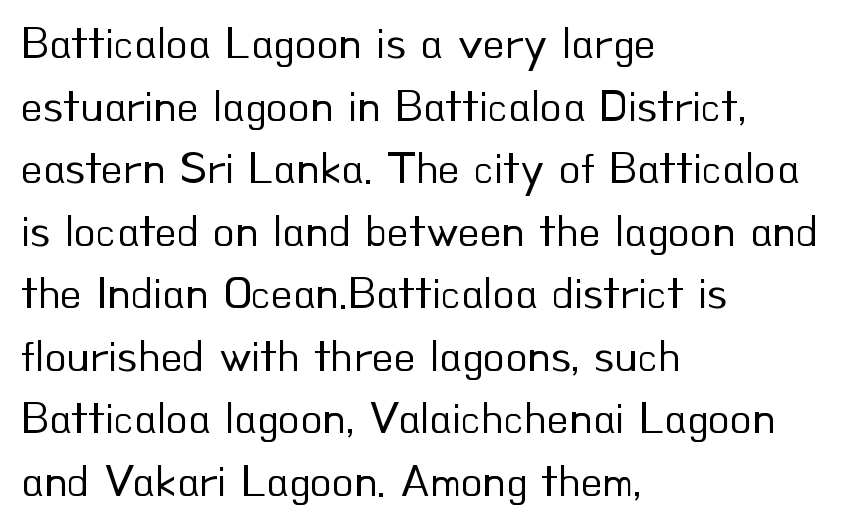
Successive baselines arrive at the customary interval. Think standard paragraph weight, or any step lighter than that. Look at the tracking — it's just the regular setting, nothing added. Posture: upright roman.
